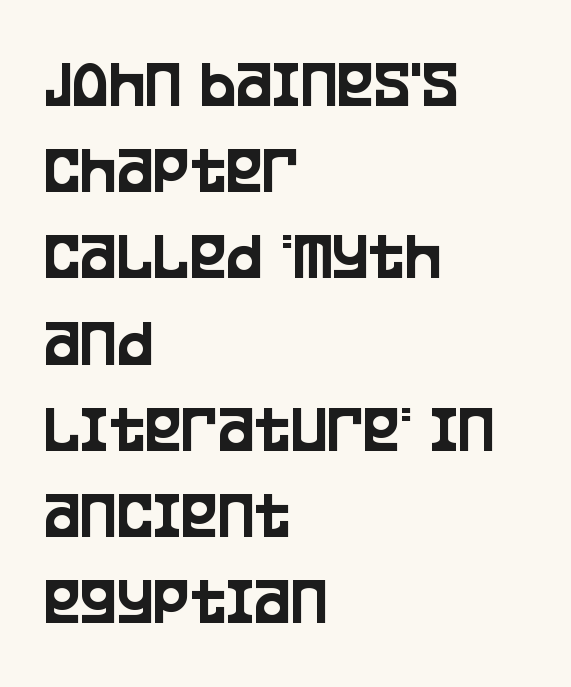
Successive baselines arrive at the customary interval. No word sits above an underline. You could not count columns in this text — the font is proportionally spaced. This sample uses plain, unmodified letter spacing. The font's upright variant was chosen for this text.
